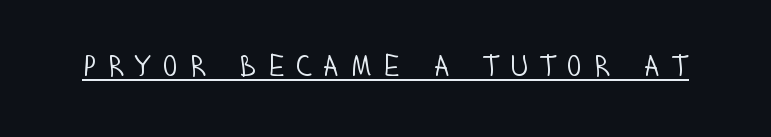
{"serif": "no", "italic": "no", "bold": "no", "weight": "light", "width": "condensed", "stroke_contrast": "low", "x_height": "large", "monospaced": "no", "underline": "yes", "letter_spacing": "wide", "letter_spacing_em": 0.32, "glyph_px": 30}
